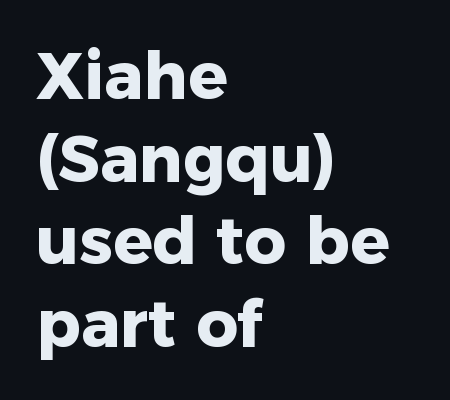
Q: Is the text bold? A: Yes.
Q: Is the text italic (slanted)? A: No, it is upright.
Q: Is the typeface a serif or a sans-serif typeface? A: Sans-serif.
Q: Is the text underlined? A: No.
Q: How is the paragraph aligned? A: Left-aligned.
Q: Is the spacing between letters normal or unusually wide? A: Normal.
Q: Is the spacing between lines tight, normal or loose? A: Normal.
Q: Width (condensed, normal, or wide)? A: Normal.
Q: Stroke contrast? A: Low.
Q: x-height? A: Medium.
Q: Monospaced? A: No.
